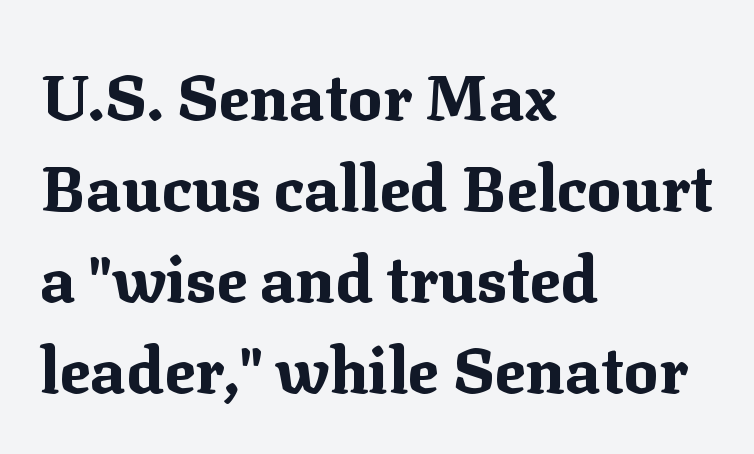
Q: Is the text bold? A: Yes.
Q: Is the text italic (slanted)? A: No, it is upright.
Q: Is the typeface a serif or a sans-serif typeface? A: Serif.
Q: Is the text underlined? A: No.
Q: How is the paragraph aligned? A: Left-aligned.
Q: Is the spacing between letters normal or unusually wide? A: Normal.
Q: Is the spacing between lines tight, normal or loose? A: Normal.
Q: Width (condensed, normal, or wide)? A: Normal.
Q: Stroke contrast? A: Medium.
Q: x-height? A: Medium.
Q: Monospaced? A: No.
